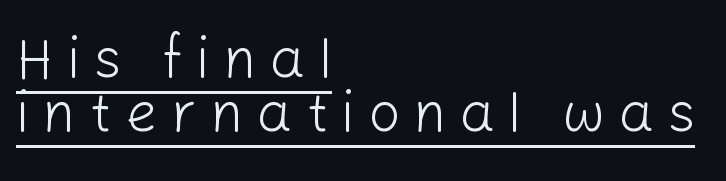
Q: Is the text bold? A: No.
Q: Is the text italic (slanted)? A: No, it is upright.
Q: Is the typeface a serif or a sans-serif typeface? A: Sans-serif.
Q: Is the text underlined? A: Yes.
Q: How is the paragraph aligned? A: Left-aligned.
Q: Is the spacing between letters normal or unusually wide? A: Unusually wide.
Q: Is the spacing between lines tight, normal or loose? A: Tight.
Q: Width (condensed, normal, or wide)? A: Normal.
Q: Stroke contrast? A: Low.
Q: x-height? A: Medium.
Q: Monospaced? A: No.
